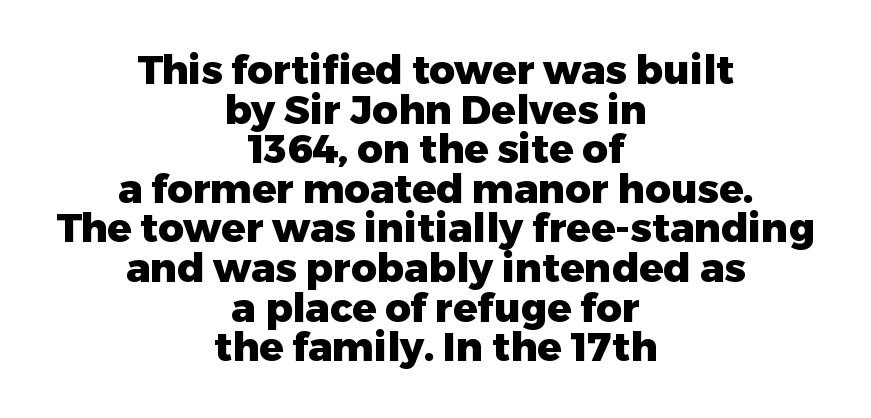
{"serif": "no", "italic": "no", "bold": "yes", "weight": "heavy", "width": "normal", "stroke_contrast": "low", "x_height": "medium", "monospaced": "no", "underline": "no", "align": "center", "line_spacing": "tight", "line_spacing_ratio": 0.99, "letter_spacing": "normal", "letter_spacing_em": 0.0, "glyph_px": 40}
